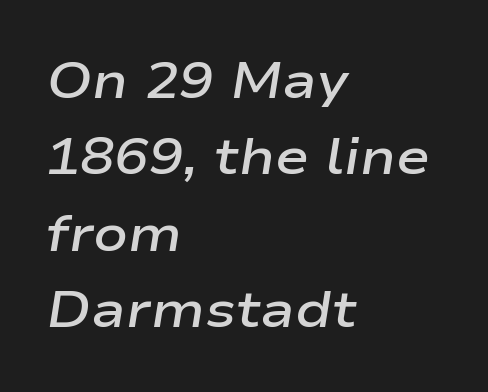
Q: Is the text bold? A: Semi-bold.
Q: Is the text italic (slanted)? A: Yes, it leans right by about 9 degrees.
Q: Is the text underlined? A: No.
Q: How is the paragraph aligned? A: Left-aligned.
Q: Is the spacing between letters normal or unusually wide? A: Normal.
Q: Is the spacing between lines tight, normal or loose? A: Normal.
Q: Width (condensed, normal, or wide)? A: Wide.
Q: Stroke contrast? A: Low.
Q: x-height? A: Medium.
Q: Monospaced? A: No.
